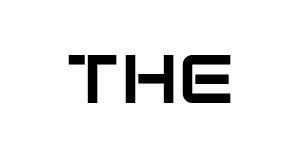
The tracking reads as untouched default to a designer's eye. Here the designer chose a conventional face with non-uniform glyph widths. Serifs: no, the terminals of the letterforms are clean. Unlike italic type, these characters show no tilt at all. The foot of each line stays bare and open.
